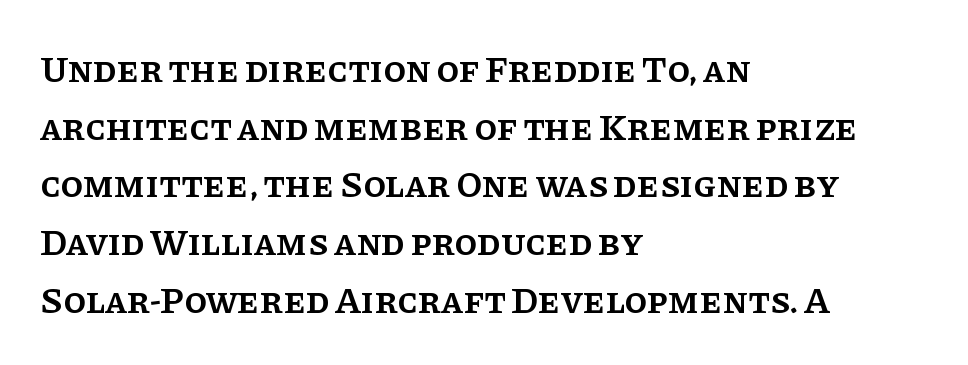
{"serif": "yes", "italic": "no", "bold": "semi", "weight": "semibold", "width": "normal", "stroke_contrast": "low", "x_height": "large", "monospaced": "no", "underline": "no", "align": "left", "line_spacing": "normal", "line_spacing_ratio": 1.56, "letter_spacing": "normal", "letter_spacing_em": 0.0, "glyph_px": 37}
